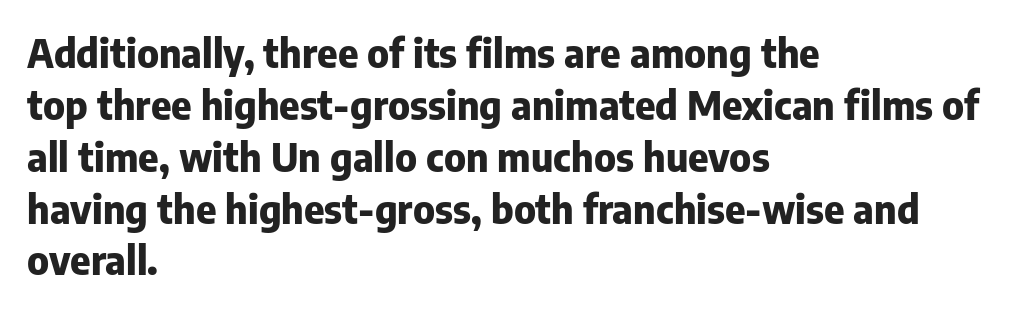
{"serif": "no", "italic": "no", "bold": "yes", "weight": "heavy", "width": "normal", "stroke_contrast": "low", "x_height": "medium", "monospaced": "no", "underline": "no", "align": "left", "line_spacing": "normal", "line_spacing_ratio": 1.33, "letter_spacing": "normal", "letter_spacing_em": 0.0, "glyph_px": 39}
